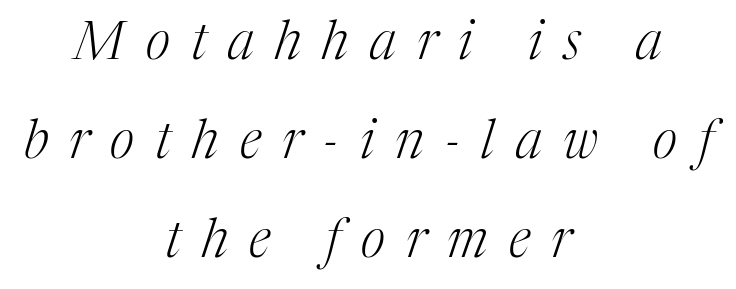
{"serif": "yes", "italic": "yes", "lean": "right", "slant_degrees": 17, "bold": "no", "weight": "light", "width": "normal", "stroke_contrast": "medium", "x_height": "medium", "monospaced": "no", "underline": "no", "align": "center", "line_spacing_ratio": 1.87, "letter_spacing": "wide", "letter_spacing_em": 0.4, "glyph_px": 53}
